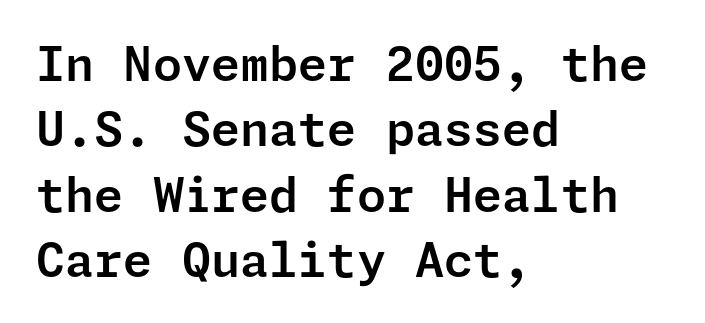
The designer left line spacing at the default. Unlike italic type, these characters show no tilt at all. You could call the tracking neutral — neither tight nor loose. Quick note: underline off. These lines stack with their left ends in a neat column.
